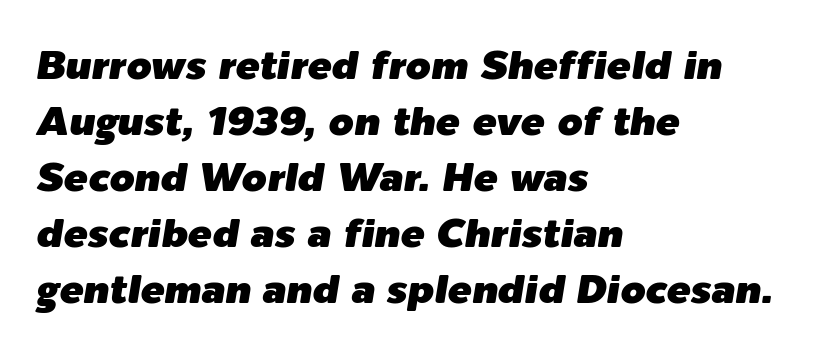
The image shows 40 px text type, italic (leaning right); set left-aligned, normal line spacing (1.4x), normal letter spacing, not underlined; low stroke contrast and a medium x-height.
